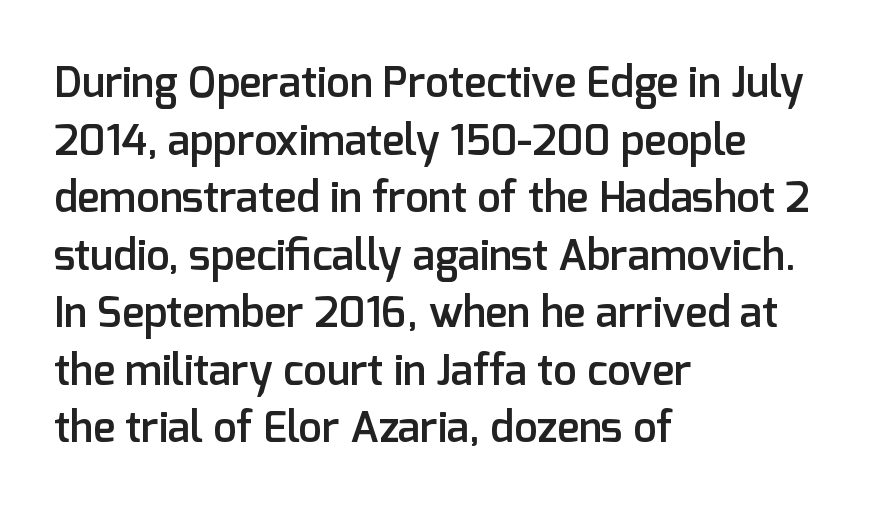
Q: Is the text bold? A: Semi-bold.
Q: Is the text italic (slanted)? A: No, it is upright.
Q: Is the typeface a serif or a sans-serif typeface? A: Sans-serif.
Q: Is the text underlined? A: No.
Q: How is the paragraph aligned? A: Left-aligned.
Q: Is the spacing between letters normal or unusually wide? A: Normal.
Q: Is the spacing between lines tight, normal or loose? A: Normal.
Q: Width (condensed, normal, or wide)? A: Normal.
Q: Stroke contrast? A: Low.
Q: x-height? A: Medium.
Q: Monospaced? A: No.
